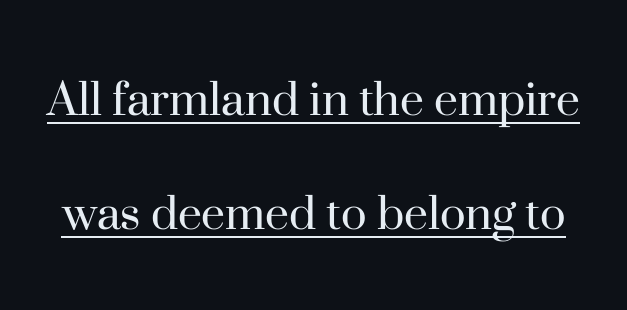
Is the type heavy? It reads as light-to-regular instead. This sample uses plain, unmodified letter spacing. One glance says open: line gaps are wider than usual. The letters stand upright; this is a roman face.
